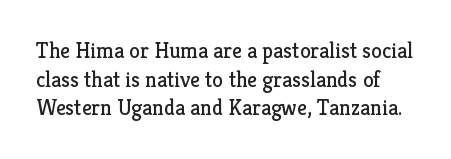
The image shows 22 px text type, upright; set normal line spacing (1.3x), normal letter spacing, not underlined.
